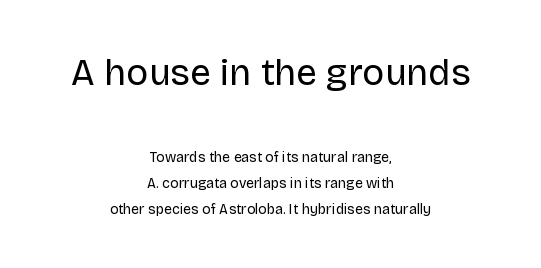
Top chunk: large. Bottom chunk: small. Ascenders rise straight up at ninety degrees. Compared with typical body copy, the letter spacing here is the same. Ink coverage per letter is moderate at most.
